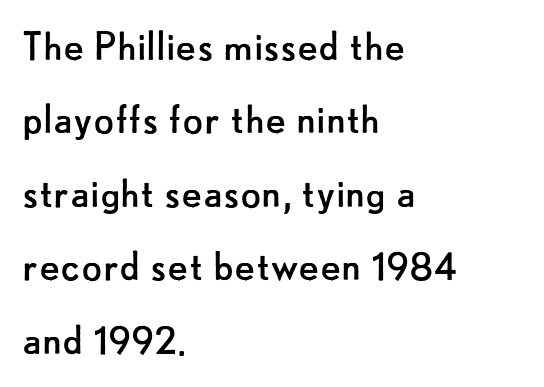
Descenders are the only things crossing below the line. Spacing verdict: proportional, widths tailored to each character. Summary of vertical rhythm: regular, with standard interline spacing. Is the stroke heavy? The answer is a plain regular-or-lighter. Look at the bottom of the vertical strokes: they stop flat, with no serifs.
